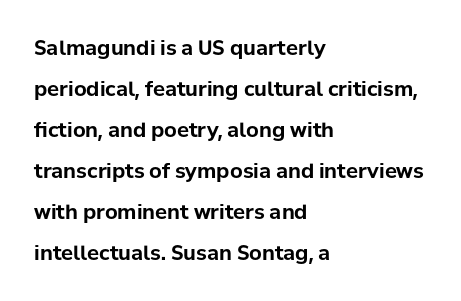
Q: Is the text bold? A: Yes.
Q: Is the text italic (slanted)? A: No, it is upright.
Q: Is the text underlined? A: No.
Q: How is the paragraph aligned? A: Left-aligned.
Q: Is the spacing between letters normal or unusually wide? A: Normal.
Q: Is the spacing between lines tight, normal or loose? A: Loose.
